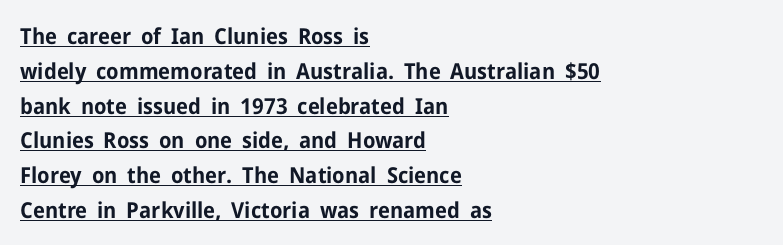
The image shows 22 px bold type, upright; set left-aligned, normal line spacing (1.58x), normal letter spacing, underlined.
